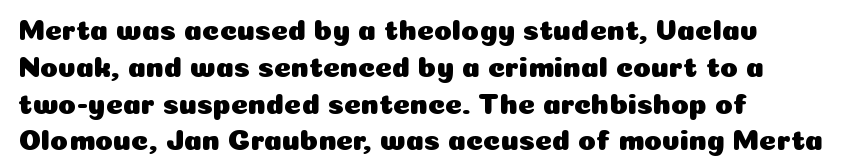
Students, note that the glyphs here touch the page at normal intervals. Lines of text with bare space underneath. Think of a printed novel: that variable character pitch is what you see here. Look at the bottom of the vertical strokes: they stop flat, with no serifs.
